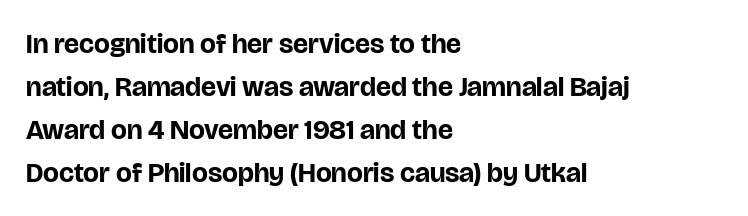
Q: Is the text bold? A: Yes.
Q: Is the text italic (slanted)? A: No, it is upright.
Q: Is the typeface a serif or a sans-serif typeface? A: Sans-serif.
Q: Is the text underlined? A: No.
Q: How is the paragraph aligned? A: Left-aligned.
Q: Is the spacing between letters normal or unusually wide? A: Normal.
Q: Is the spacing between lines tight, normal or loose? A: Normal.
Q: Width (condensed, normal, or wide)? A: Normal.
Q: Stroke contrast? A: Low.
Q: x-height? A: Large.
Q: Monospaced? A: No.
